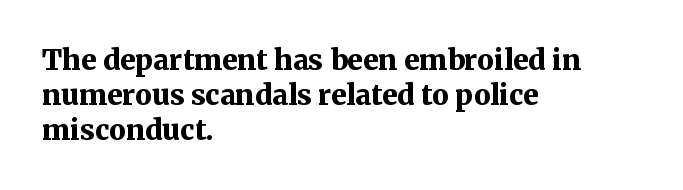
{"serif": "yes", "italic": "no", "bold": "yes", "weight": "bold", "width": "normal", "stroke_contrast": "medium", "x_height": "medium", "monospaced": "no", "underline": "no", "align": "left", "line_spacing": "normal", "line_spacing_ratio": 1.25, "letter_spacing": "normal", "letter_spacing_em": 0.0, "glyph_px": 28}
